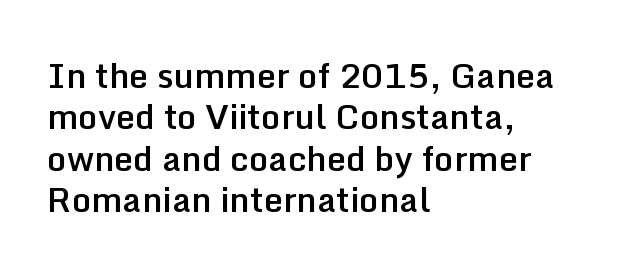
The lines in this sample share a left origin and differ only in where they stop. Short note: letters normally spaced. Has an underline been added? It has not. Its strokes are somewhat broadened, the hallmark of semibold type. Note the varied advance widths — an 'i' is clearly narrower than an 'm'. In terms of posture, this sample is upright.
